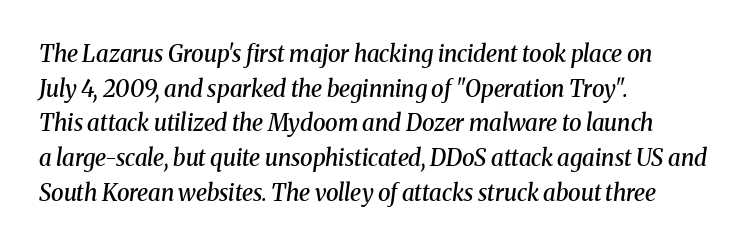
The image shows 23 px text type, italic (leaning right); set left-aligned, normal line spacing (1.51x), normal letter spacing, not underlined.
